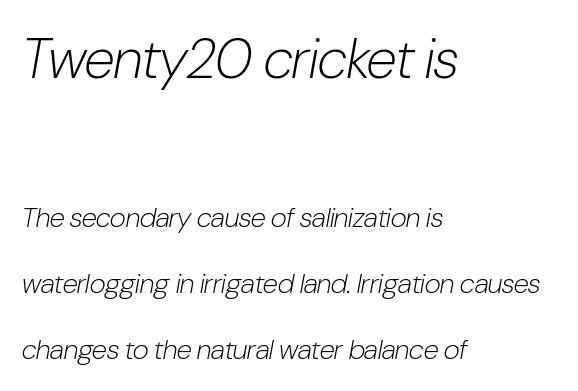
Q: Is the text bold? A: No.
Q: Is the text italic (slanted)? A: Yes, it leans right by about 10 degrees.
Q: Is the text underlined? A: No.
Q: How is the paragraph aligned? A: Left-aligned.
Q: Is the spacing between letters normal or unusually wide? A: Normal.
Q: Is the spacing between lines tight, normal or loose? A: Loose.
Q: Which block of text is set in a larger size, the first (top) or the second (bottom)? A: The first (top) one.
Q: Width (condensed, normal, or wide)? A: Condensed.
Q: Stroke contrast? A: Low.
Q: x-height? A: Medium.
Q: Monospaced? A: No.
